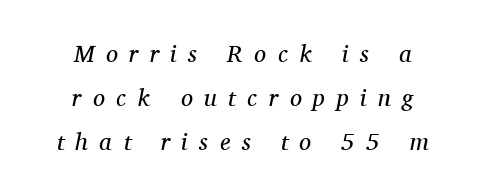
The tracking reads as deliberately expanded to a designer's eye. Stroke thickness stays within the range of a standard reading face or lighter. Anything drawn beneath the words? Only blank space. Compared with ordinary roman type, these characters are visibly tilted. Casual observation: everything's sitting right in the middle.
